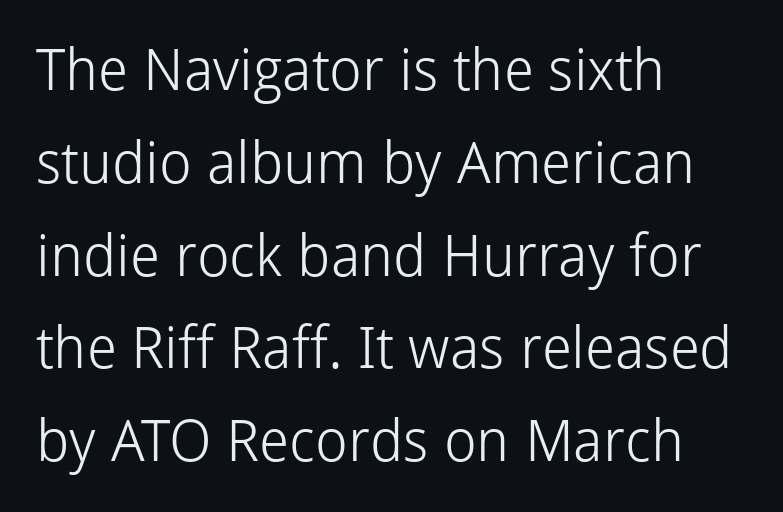
Glance below the letters and you will spot only blank space. The paragraph shown leans on its left margin. Vertically, the passage feels balanced, rows spaced as you'd expect. Think standard paragraph weight, or any step lighter than that. You can tell it's not italic because the verticals are truly vertical. Letterform terminals end flat and unadorned throughout the passage.
